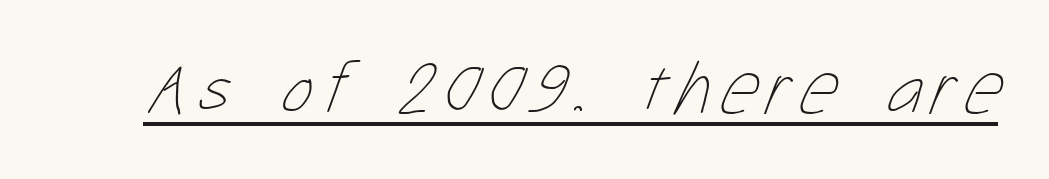
{"bold": "no", "weight": "thin", "width": "condensed", "stroke_contrast": "low", "x_height": "medium", "monospaced": "no", "underline": "yes", "glyph_px": 75}
